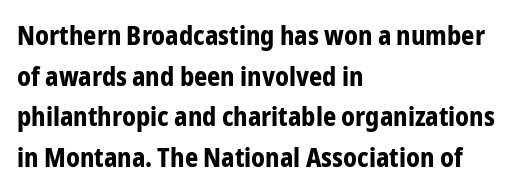
{"italic": "no", "bold": "yes", "underline": "no", "align": "left", "line_spacing": "normal", "line_spacing_ratio": 1.56, "letter_spacing": "normal", "letter_spacing_em": 0.0, "glyph_px": 26}
